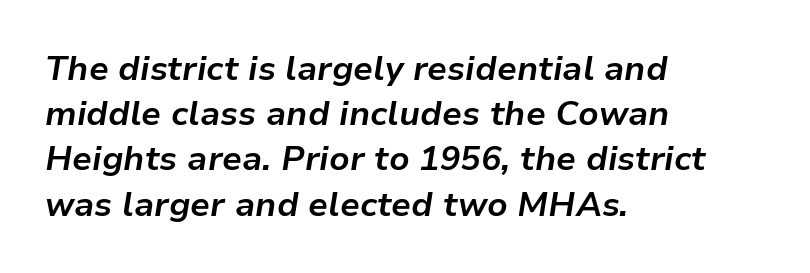
Q: Is the text bold? A: Yes.
Q: Is the text italic (slanted)? A: Yes, it leans right by about 9 degrees.
Q: Is the text underlined? A: No.
Q: How is the paragraph aligned? A: Left-aligned.
Q: Is the spacing between letters normal or unusually wide? A: Normal.
Q: Is the spacing between lines tight, normal or loose? A: Normal.
Q: Width (condensed, normal, or wide)? A: Normal.
Q: Stroke contrast? A: Low.
Q: x-height? A: Medium.
Q: Monospaced? A: No.
